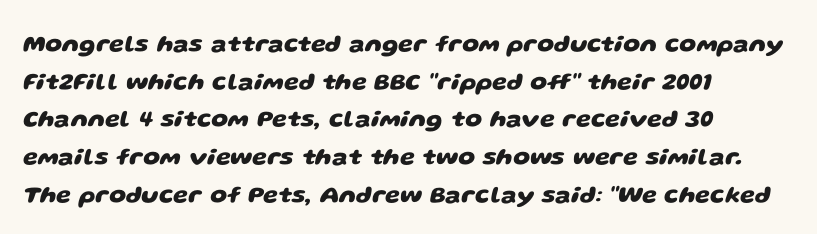
The typesetter chose a ragged-right arrangement here. Heavy, bold letterforms. A normal amount of white space separates one row of letters from the next. A clean baseline with only descenders dipping below it.
